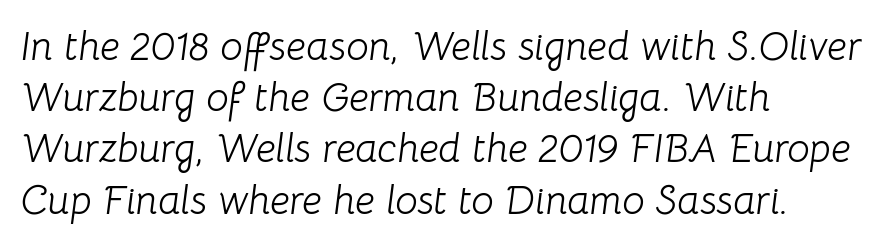
The image shows 40 px light type, italic (leaning right); set left-aligned, normal line spacing (1.28x), normal letter spacing, not underlined; low stroke contrast and a medium x-height.
